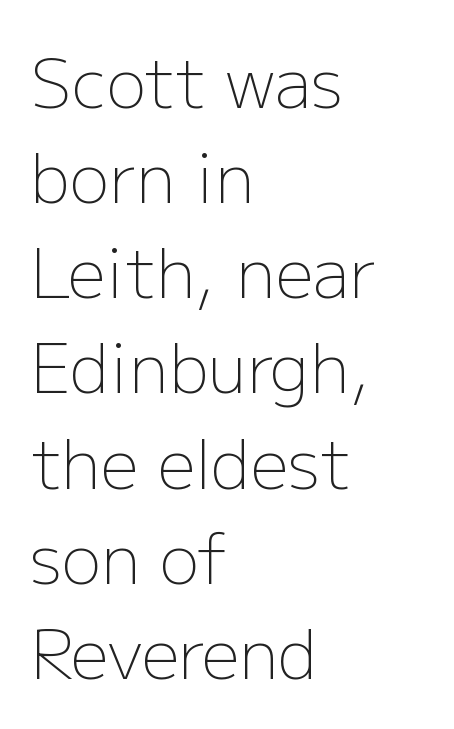
{"serif": "no", "italic": "no", "bold": "no", "weight": "light", "width": "normal", "stroke_contrast": "low", "x_height": "medium", "monospaced": "no", "underline": "no", "align": "left", "line_spacing": "normal", "line_spacing_ratio": 1.42, "letter_spacing": "normal", "letter_spacing_em": 0.0, "glyph_px": 67}
